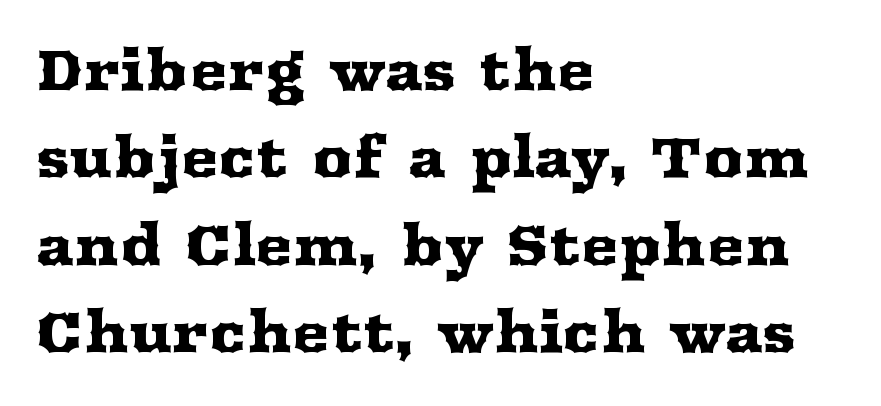
Q: Is the text italic (slanted)? A: No, it is upright.
Q: Is the typeface a serif or a sans-serif typeface? A: Serif.
Q: Is the text underlined? A: No.
Q: How is the paragraph aligned? A: Left-aligned.
Q: Is the spacing between letters normal or unusually wide? A: Normal.
Q: Is the spacing between lines tight, normal or loose? A: Normal.
Q: Width (condensed, normal, or wide)? A: Wide.
Q: Stroke contrast? A: Medium.
Q: x-height? A: Medium.
Q: Monospaced? A: No.
